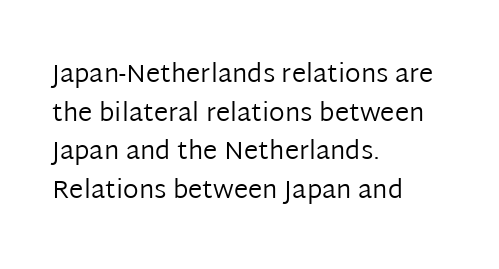
The image shows 26 px text type, upright; set left-aligned, normal line spacing (1.49x), normal letter spacing, not underlined.
